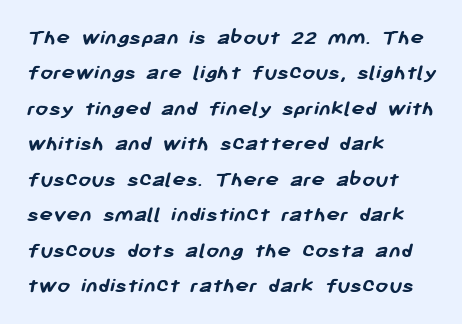
{"bold": "yes", "underline": "no", "align": "left", "line_spacing": "normal", "line_spacing_ratio": 1.54, "letter_spacing": "normal", "letter_spacing_em": 0.0, "glyph_px": 23}
